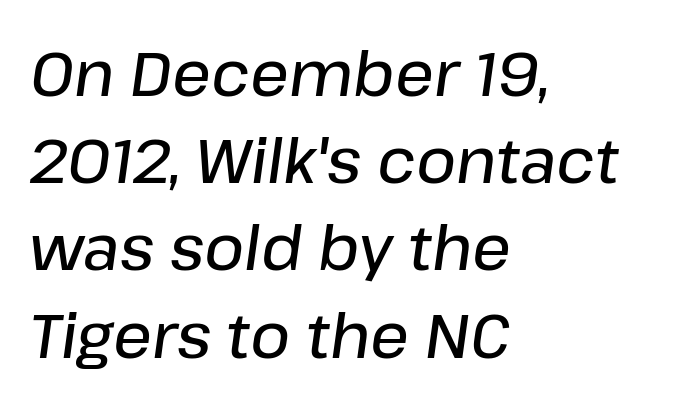
The image shows 61 px semibold type, italic (leaning right); set left-aligned, normal line spacing (1.43x), normal letter spacing, not underlined; low stroke contrast and a medium x-height.
